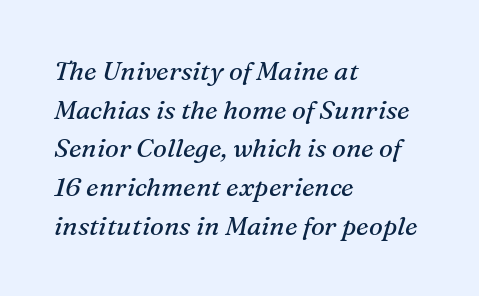
Q: Is the text bold? A: No.
Q: Is the text italic (slanted)? A: Yes, it leans right by about 16 degrees.
Q: Is the text underlined? A: No.
Q: How is the paragraph aligned? A: Left-aligned.
Q: Is the spacing between letters normal or unusually wide? A: Normal.
Q: Is the spacing between lines tight, normal or loose? A: Normal.
